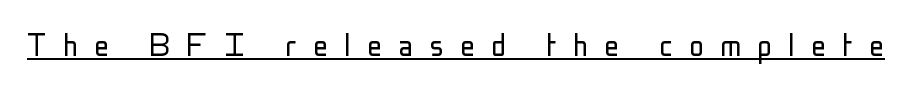
Stems here are at most as thick as an everyday book face. Does a line run under the words? Yes, clearly. The font family rendered here belongs to the sans-serif group. Observe the wide spacing: letters keep a clear distance from each other.
